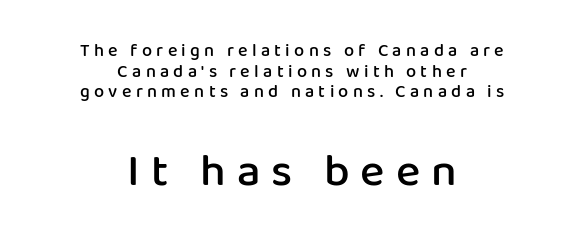
{"serif": "no", "italic": "no", "bold": "semi", "weight": "semibold", "width": "normal", "stroke_contrast": "low", "x_height": "medium", "monospaced": "no", "underline": "no", "align": "center", "line_spacing": "tight", "line_spacing_ratio": 1.15, "letter_spacing": "wide", "letter_spacing_em": 0.24, "larger_block": "second", "size_ratio": 2.56, "glyph_px": 46}
